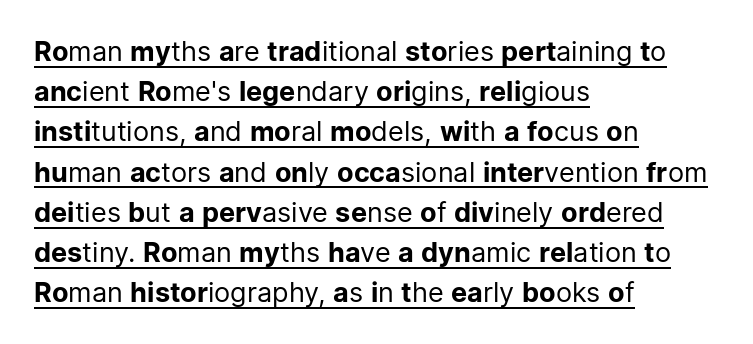
Observe the ordinary spacing: letters are neighbours, not strangers. Ascenders rise straight up at ninety degrees. Emphasis is given by a line drawn under the lettering. A quiet, ordinary-to-light weight characterises the typeface. These lines are set flush left with a ragged right edge. Quick note: interline space is typical.
